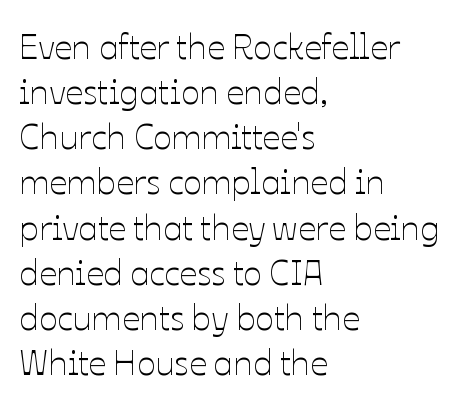
Q: Is the text bold? A: No.
Q: Is the text italic (slanted)? A: No, it is upright.
Q: Is the text underlined? A: No.
Q: How is the paragraph aligned? A: Left-aligned.
Q: Is the spacing between letters normal or unusually wide? A: Normal.
Q: Is the spacing between lines tight, normal or loose? A: Normal.
Q: Width (condensed, normal, or wide)? A: Normal.
Q: Stroke contrast? A: Low.
Q: x-height? A: Medium.
Q: Monospaced? A: No.
